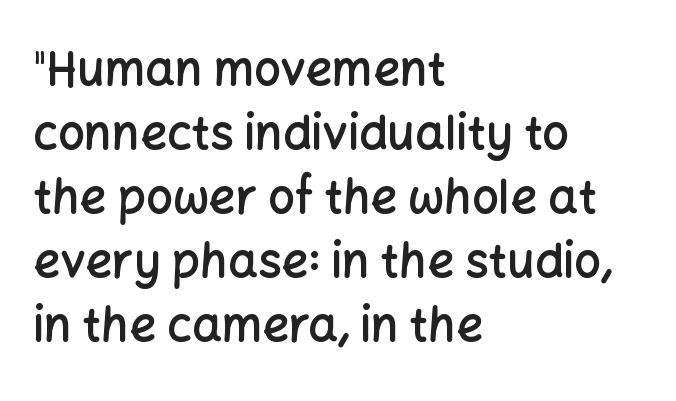
{"serif": "no", "italic": "no", "bold": "semi", "weight": "semibold", "width": "normal", "stroke_contrast": "low", "x_height": "medium", "monospaced": "no", "underline": "no", "align": "left", "line_spacing": "normal", "line_spacing_ratio": 1.36, "letter_spacing": "normal", "letter_spacing_em": 0.0, "glyph_px": 47}
